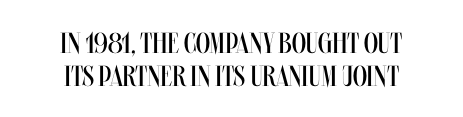
Q: Is the text bold? A: No.
Q: Is the text italic (slanted)? A: No, it is upright.
Q: Is the text underlined? A: No.
Q: How is the paragraph aligned? A: Centered.
Q: Is the spacing between letters normal or unusually wide? A: Normal.
Q: Is the spacing between lines tight, normal or loose? A: Tight.
Q: Width (condensed, normal, or wide)? A: Condensed.
Q: Stroke contrast? A: Medium.
Q: x-height? A: Large.
Q: Monospaced? A: No.
